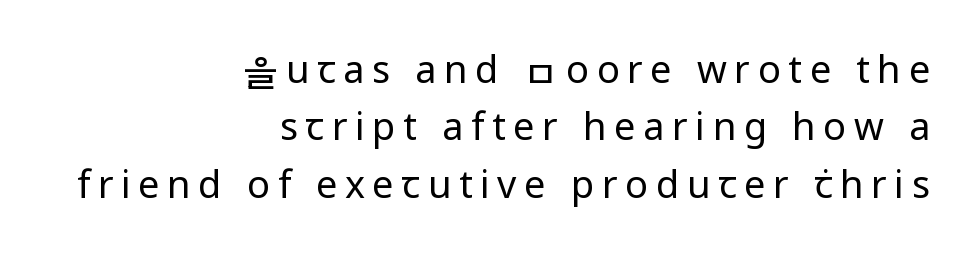
{"serif": "no", "italic": "no", "bold": "no", "weight": "regular", "width": "normal", "stroke_contrast": "low", "x_height": "medium", "monospaced": "no", "underline": "no", "align": "right", "line_spacing": "normal", "line_spacing_ratio": 1.51, "letter_spacing": "wide", "letter_spacing_em": 0.2, "glyph_px": 38}
